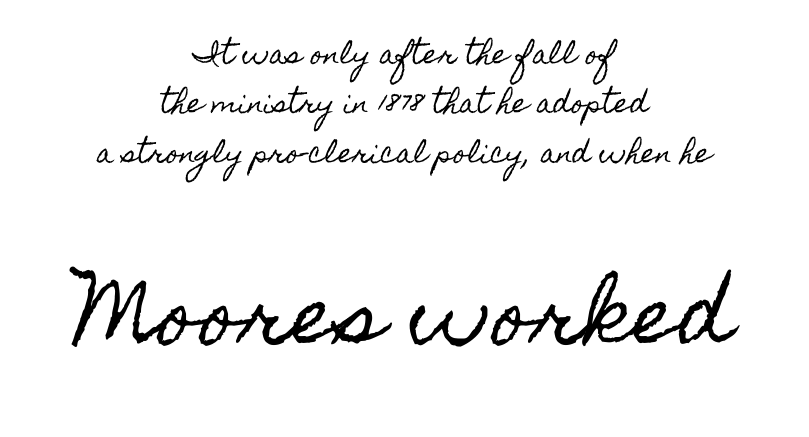
{"width": "condensed", "x_height": "small", "monospaced": "no", "underline": "no", "align": "center", "line_spacing": "loose", "line_spacing_ratio": 1.9, "letter_spacing": "normal", "letter_spacing_em": 0.0, "larger_block": "second", "size_ratio": 3.0, "glyph_px": 78}
